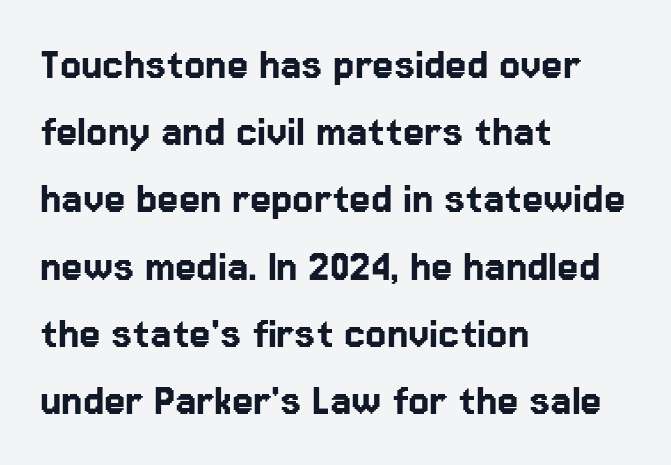
The image shows 48 px sans-serif type, upright; set left-aligned, normal line spacing (1.4x), normal letter spacing, not underlined; low stroke contrast and a medium x-height.
